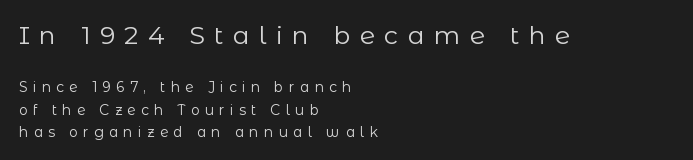
The image shows 25 px text type, upright; set left-aligned, normal line spacing (1.58x), unusually wide letter spacing (+0.37 em), not underlined; the first (top) block is 1.79x larger.
